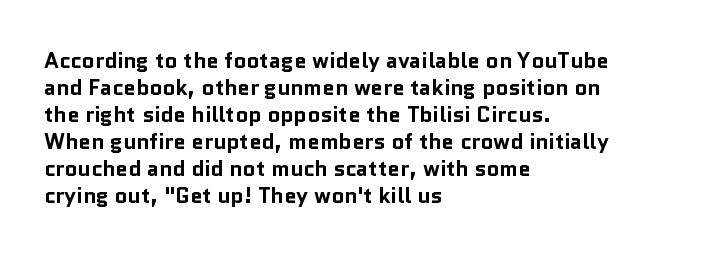
Q: Is the text bold? A: Yes.
Q: Is the text italic (slanted)? A: No, it is upright.
Q: Is the text underlined? A: No.
Q: How is the paragraph aligned? A: Left-aligned.
Q: Is the spacing between letters normal or unusually wide? A: Normal.
